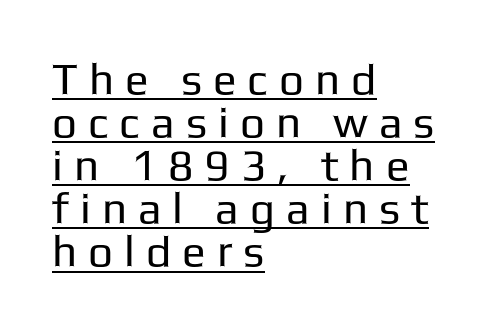
The image shows 44 px regular-weight sans-serif type, upright; set left-aligned, tight line spacing (0.98x), unusually wide letter spacing (+0.25 em), underlined; low stroke contrast and a medium x-height.
